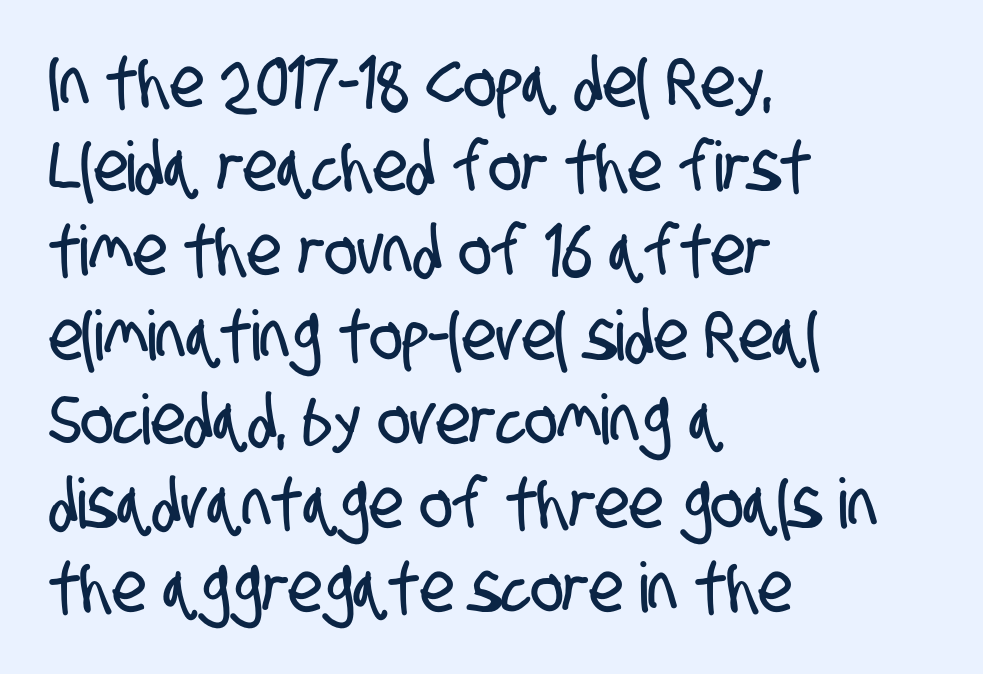
Q: Is the typeface a serif or a sans-serif typeface? A: Sans-serif.
Q: Is the text underlined? A: No.
Q: How is the paragraph aligned? A: Left-aligned.
Q: Is the spacing between letters normal or unusually wide? A: Normal.
Q: Width (condensed, normal, or wide)? A: Condensed.
Q: Stroke contrast? A: Low.
Q: x-height? A: Large.
Q: Monospaced? A: No.
